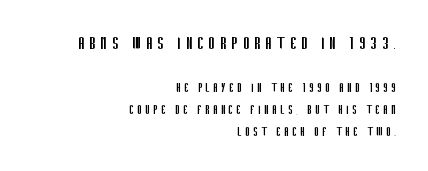
The letterforms stand isolated, each surrounded by extra space. The words here are not underlined. Weight: not bold — regular or lighter. Where is the straight margin? On the right. Leading matches the norm, producing a regular column.
